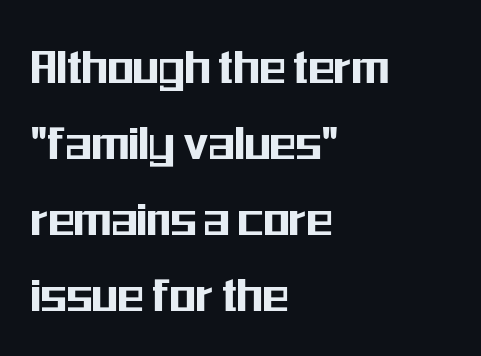
Q: Is the text italic (slanted)? A: No, it is upright.
Q: Is the typeface a serif or a sans-serif typeface? A: Sans-serif.
Q: Is the text underlined? A: No.
Q: How is the paragraph aligned? A: Left-aligned.
Q: Is the spacing between letters normal or unusually wide? A: Normal.
Q: Is the spacing between lines tight, normal or loose? A: Normal.
Q: Width (condensed, normal, or wide)? A: Condensed.
Q: Stroke contrast? A: Medium.
Q: x-height? A: Medium.
Q: Monospaced? A: No.
